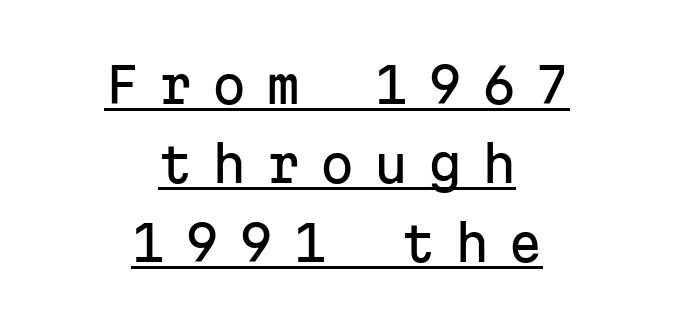
{"serif": "no", "italic": "no", "width": "normal", "stroke_contrast": "low", "x_height": "medium", "monospaced": "yes", "underline": "yes", "align": "center", "line_spacing": "normal", "line_spacing_ratio": 1.61, "letter_spacing": "wide", "letter_spacing_em": 0.4, "glyph_px": 49}
